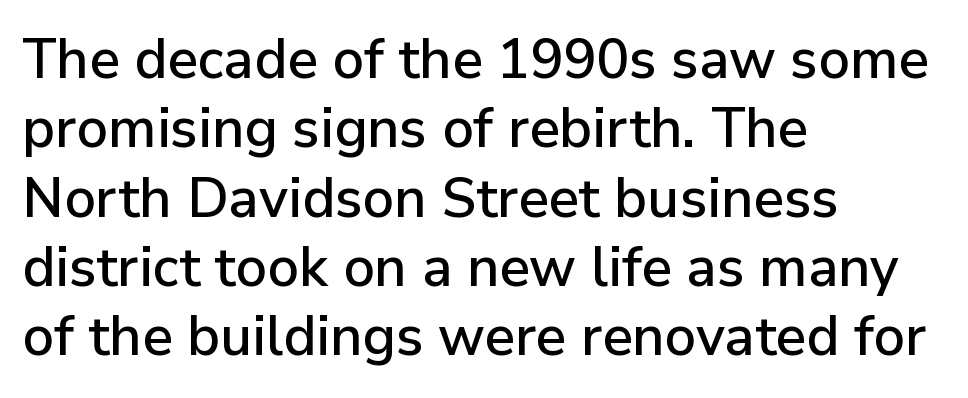
{"serif": "no", "italic": "no", "width": "normal", "stroke_contrast": "low", "x_height": "medium", "monospaced": "no", "underline": "no", "align": "left", "line_spacing": "normal", "line_spacing_ratio": 1.26, "letter_spacing": "normal", "letter_spacing_em": 0.0, "glyph_px": 55}
